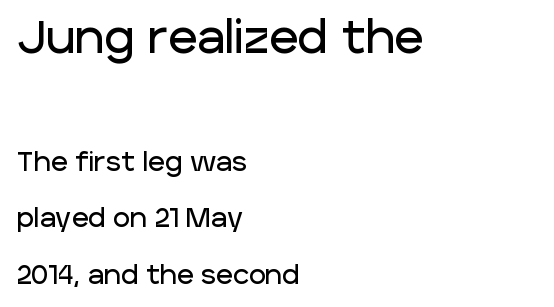
Rule under the text: the space is simply empty. Characters remain perfectly vertical along every line. This rendering leaves character spacing at its baseline value. Loosely led — the rows are spread out. Each letter keeps its own natural width here, so spacing adapts to shape.
